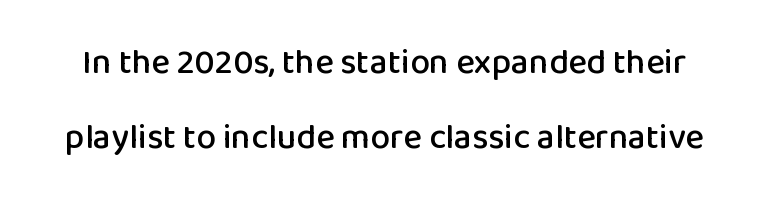
Q: Is the text italic (slanted)? A: No, it is upright.
Q: Is the typeface a serif or a sans-serif typeface? A: Sans-serif.
Q: Is the text underlined? A: No.
Q: Is the spacing between letters normal or unusually wide? A: Normal.
Q: Is the spacing between lines tight, normal or loose? A: Loose.
Q: Width (condensed, normal, or wide)? A: Normal.
Q: Stroke contrast? A: Low.
Q: x-height? A: Medium.
Q: Monospaced? A: No.
